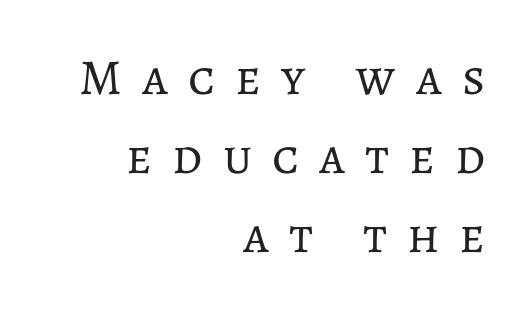
{"italic": "no", "bold": "no", "weight": "regular", "width": "normal", "stroke_contrast": "low", "x_height": "medium", "monospaced": "no", "underline": "no", "align": "right", "line_spacing": "normal", "line_spacing_ratio": 1.55, "letter_spacing": "wide", "letter_spacing_em": 0.39, "glyph_px": 51}
